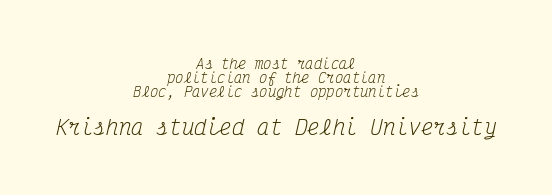
Q: Is the text bold? A: No.
Q: Is the text italic (slanted)? A: Yes, it leans right by about 12 degrees.
Q: Is the text underlined? A: No.
Q: How is the paragraph aligned? A: Centered.
Q: Is the spacing between letters normal or unusually wide? A: Normal.
Q: Is the spacing between lines tight, normal or loose? A: Tight.
Q: Which block of text is set in a larger size, the first (top) or the second (bottom)? A: The second (bottom) one.
